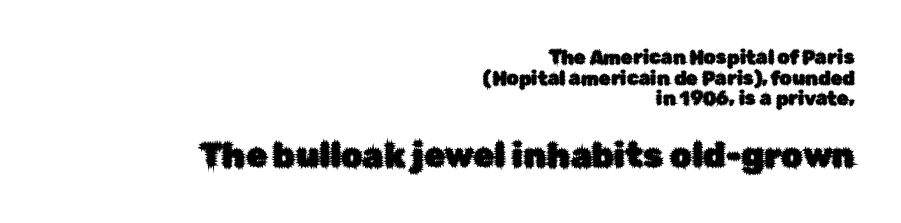
Glance below the letters and you will spot only blank space. Two sizes are in play, and the larger belongs to the second block. Here the designer chose a conventional face with non-uniform glyph widths. Characters follow at the spacing the type designer built in. Posture: vertical. Notice how the passage keeps a crisp vertical edge on the right only.
